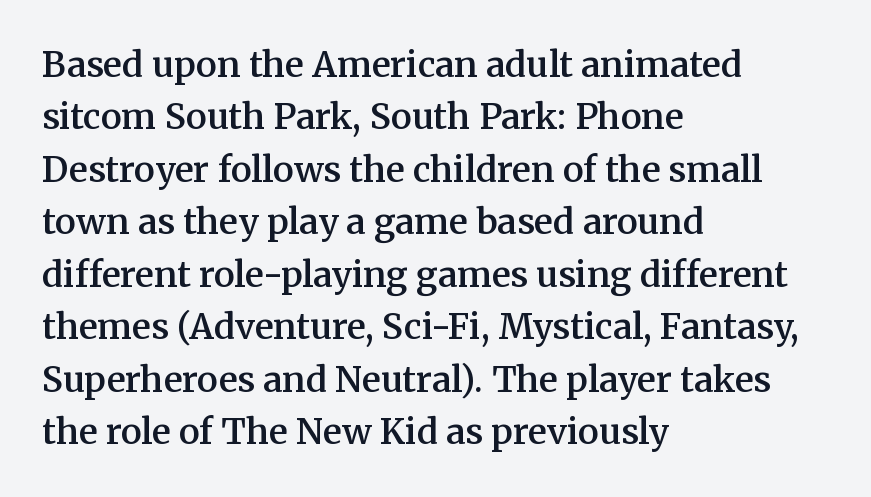
The image shows 35 px semibold serif type, upright; set left-aligned, normal line spacing (1.5x), normal letter spacing, not underlined; medium stroke contrast and a medium x-height.
